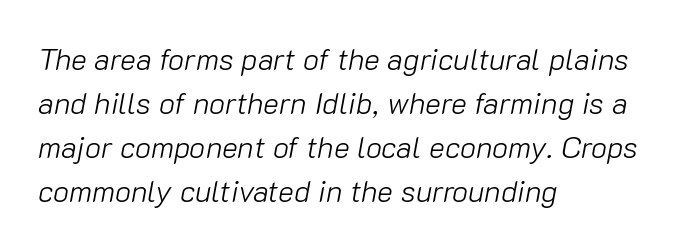
The glyphs look as if they've been sheared to an angle. Caption: face not bold, strokes unweighted. The face used here is proportionally spaced, like ordinary book or web type. Between one letter and the next there's only the usual sliver of space. The zone under the glyphs is completely vacant.
